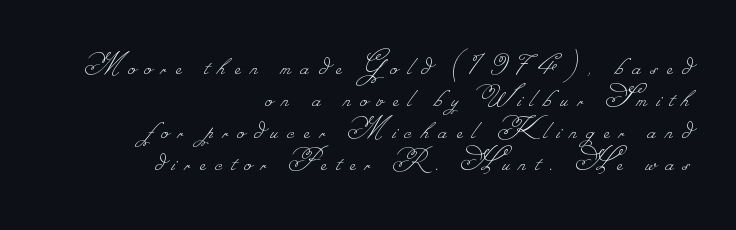
Q: Is the text bold? A: No.
Q: Is the text underlined? A: No.
Q: How is the paragraph aligned? A: Right-aligned.
Q: Is the spacing between letters normal or unusually wide? A: Unusually wide.
Q: Is the spacing between lines tight, normal or loose? A: Tight.
Q: Width (condensed, normal, or wide)? A: Normal.
Q: Stroke contrast? A: Low.
Q: Monospaced? A: No.
